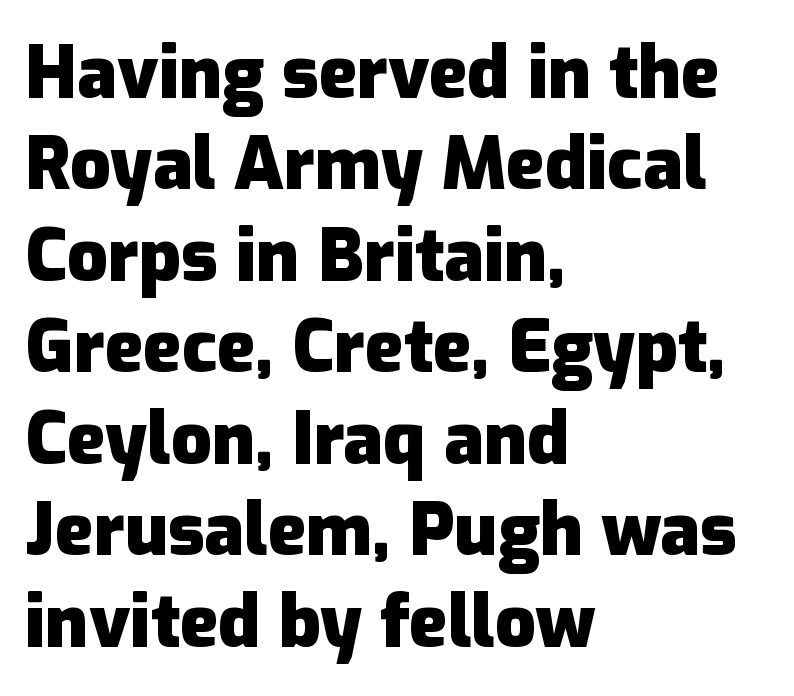
The image shows 72 px heavy sans-serif type, upright; set left-aligned, normal line spacing (1.27x), normal letter spacing, not underlined; low stroke contrast and a medium x-height.
